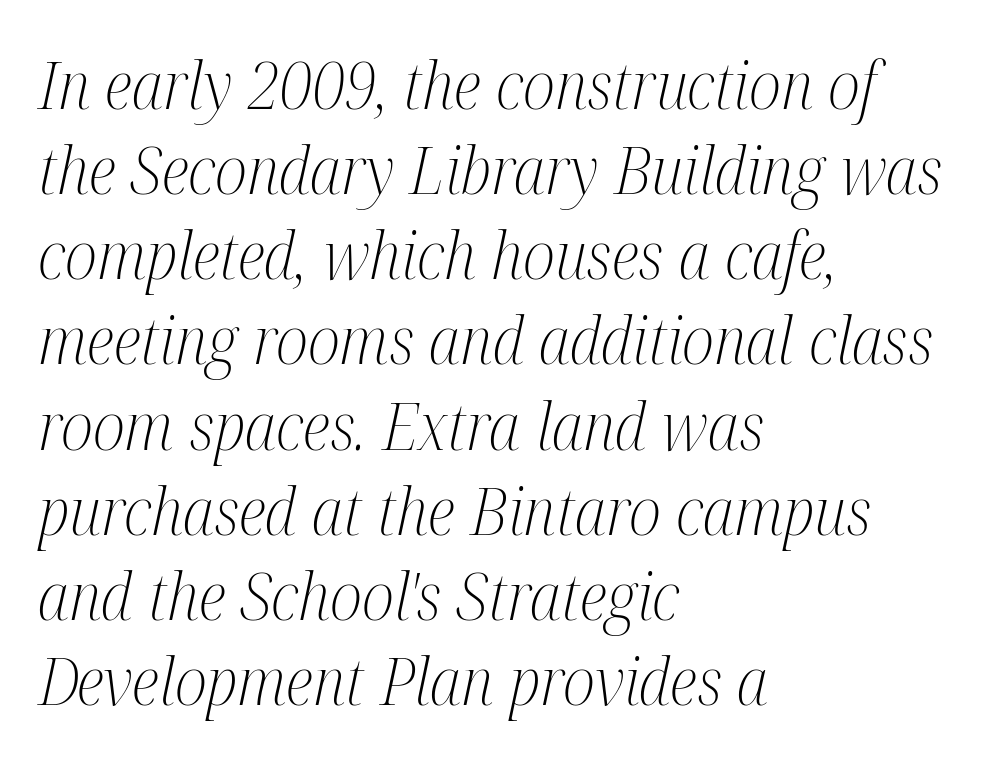
Q: Is the text bold? A: No.
Q: Is the text italic (slanted)? A: Yes, it leans right by about 12 degrees.
Q: Is the typeface a serif or a sans-serif typeface? A: Serif.
Q: Is the text underlined? A: No.
Q: How is the paragraph aligned? A: Left-aligned.
Q: Is the spacing between letters normal or unusually wide? A: Normal.
Q: Is the spacing between lines tight, normal or loose? A: Normal.
Q: Width (condensed, normal, or wide)? A: Condensed.
Q: Stroke contrast? A: Medium.
Q: x-height? A: Medium.
Q: Monospaced? A: No.
